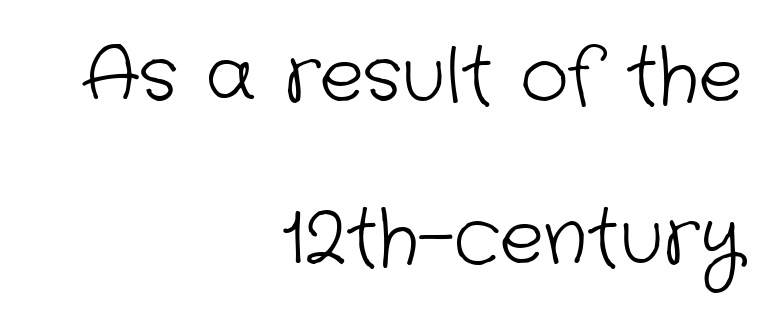
The image shows 74 px light sans-serif type; set right-aligned, loose line spacing (2.19x), normal letter spacing, not underlined; low stroke contrast and a medium x-height.
